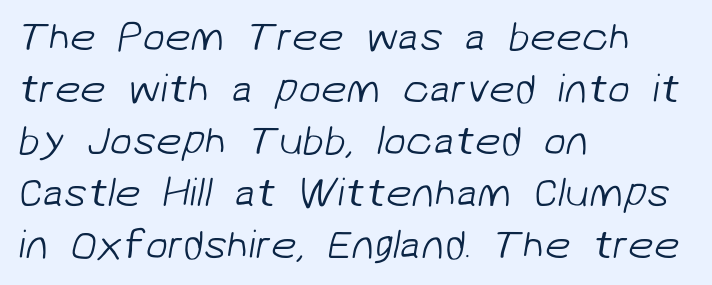
The image shows 41 px light sans-serif type; set left-aligned, normal line spacing (1.27x), normal letter spacing, not underlined; low stroke contrast and a medium x-height.
